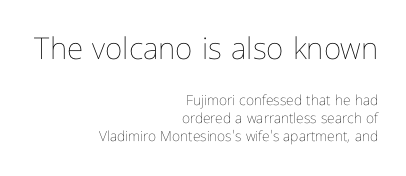
The image shows 30 px thin, condensed type, upright; set right-aligned, normal line spacing (1.3x), normal letter spacing, not underlined; the first (top) block is 2.14x larger; low stroke contrast and a medium x-height.
